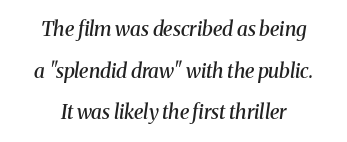
{"italic": "yes", "lean": "right", "slant_degrees": 8, "bold": "semi", "underline": "no", "align": "center", "line_spacing": "loose", "line_spacing_ratio": 2.08, "letter_spacing": "normal", "letter_spacing_em": 0.0, "glyph_px": 20}
